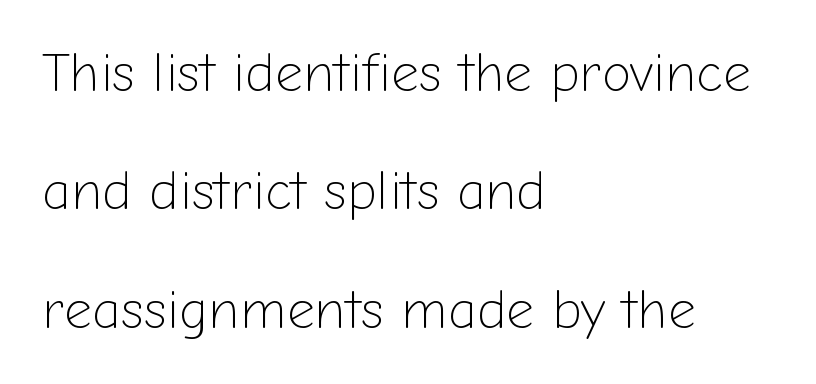
The image shows 54 px light sans-serif type, upright; set left-aligned, loose line spacing (2.19x), normal letter spacing, not underlined; low stroke contrast and a medium x-height.
